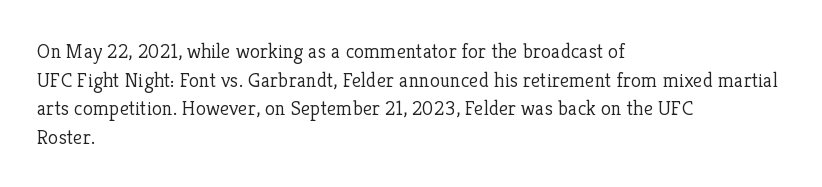
The image shows 21 px text type, upright; set left-aligned, normal line spacing (1.36x), normal letter spacing, not underlined.
